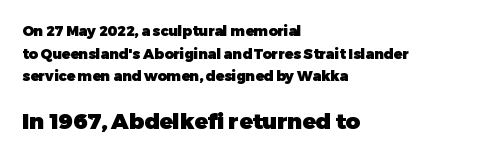
{"italic": "no", "bold": "yes", "underline": "no", "align": "left", "line_spacing": "normal", "line_spacing_ratio": 1.61, "letter_spacing": "normal", "letter_spacing_em": 0.0, "larger_block": "second", "size_ratio": 1.57, "glyph_px": 22}
